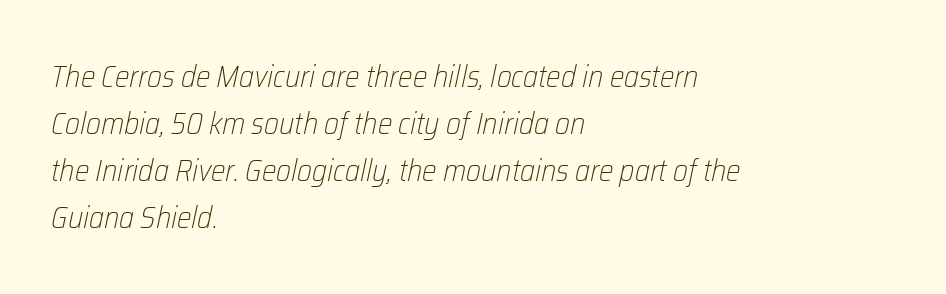
{"italic": "yes", "lean": "right", "slant_degrees": 12, "bold": "no", "weight": "light", "width": "condensed", "stroke_contrast": "low", "x_height": "medium", "monospaced": "no", "underline": "no", "align": "left", "line_spacing": "normal", "line_spacing_ratio": 1.52, "letter_spacing": "normal", "letter_spacing_em": 0.0, "glyph_px": 31}
